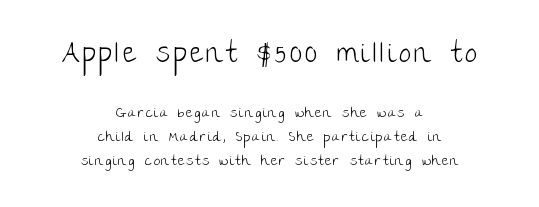
The image shows 28 px light sans-serif type, upright; set centered, line spacing 1.73x, not underlined; the first (top) block is 2.0x larger; low stroke contrast and a large x-height.
